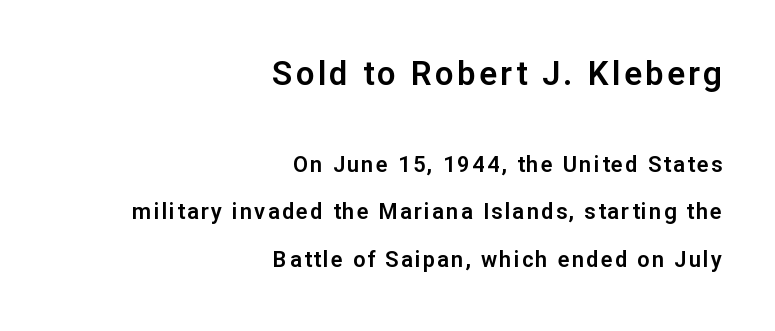
Q: Is the text italic (slanted)? A: No, it is upright.
Q: Is the typeface a serif or a sans-serif typeface? A: Sans-serif.
Q: Is the text underlined? A: No.
Q: How is the paragraph aligned? A: Right-aligned.
Q: Is the spacing between lines tight, normal or loose? A: Loose.
Q: Which block of text is set in a larger size, the first (top) or the second (bottom)? A: The first (top) one.
Q: Width (condensed, normal, or wide)? A: Normal.
Q: Stroke contrast? A: Low.
Q: x-height? A: Medium.
Q: Monospaced? A: No.
